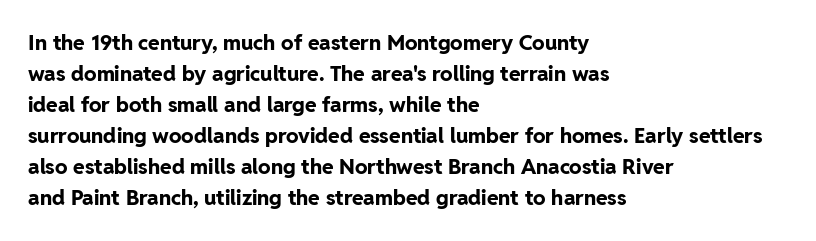
Q: Is the text bold? A: Yes.
Q: Is the text italic (slanted)? A: No, it is upright.
Q: Is the text underlined? A: No.
Q: How is the paragraph aligned? A: Left-aligned.
Q: Is the spacing between letters normal or unusually wide? A: Normal.
Q: Is the spacing between lines tight, normal or loose? A: Normal.
